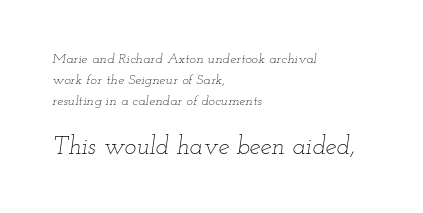
{"italic": "yes", "lean": "right", "slant_degrees": 12, "bold": "no", "underline": "no", "align": "left", "line_spacing": "normal", "line_spacing_ratio": 1.49, "letter_spacing": "normal", "letter_spacing_em": 0.0, "larger_block": "second", "size_ratio": 1.79, "glyph_px": 25}
